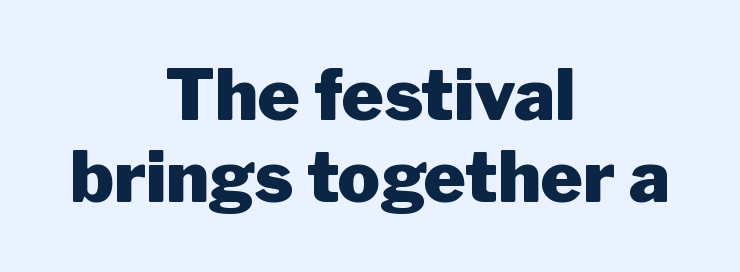
The image shows 71 px heavy sans-serif type, upright; set centered, line spacing 1.16x, normal letter spacing, not underlined; low stroke contrast and a medium x-height.
